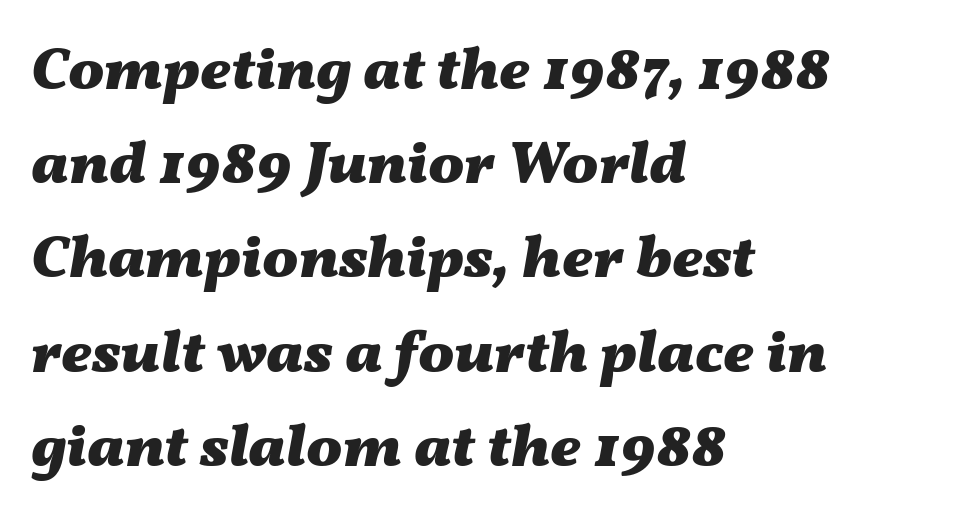
{"italic": "yes", "lean": "right", "slant_degrees": 11, "bold": "yes", "weight": "heavy", "width": "wide", "stroke_contrast": "medium", "x_height": "medium", "monospaced": "no", "underline": "no", "align": "left", "line_spacing": "normal", "line_spacing_ratio": 1.57, "letter_spacing": "normal", "letter_spacing_em": 0.0, "glyph_px": 60}
